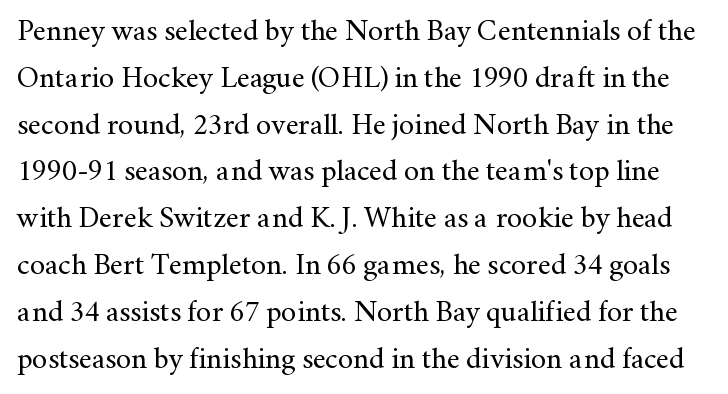
Q: Is the text bold? A: No.
Q: Is the text italic (slanted)? A: No, it is upright.
Q: Is the typeface a serif or a sans-serif typeface? A: Serif.
Q: Is the text underlined? A: No.
Q: Is the spacing between letters normal or unusually wide? A: Normal.
Q: Is the spacing between lines tight, normal or loose? A: Normal.
Q: Width (condensed, normal, or wide)? A: Normal.
Q: Stroke contrast? A: Medium.
Q: x-height? A: Small.
Q: Monospaced? A: No.
